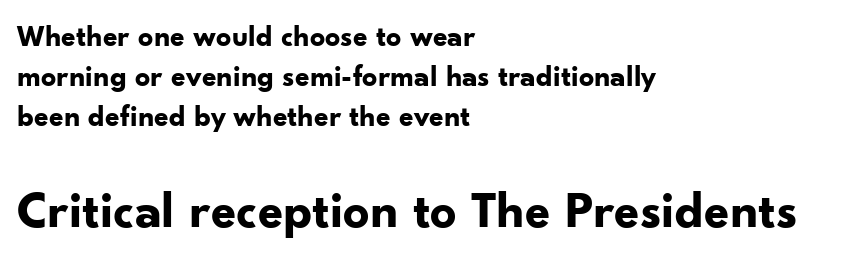
Q: Is the text bold? A: Yes.
Q: Is the text italic (slanted)? A: No, it is upright.
Q: Is the typeface a serif or a sans-serif typeface? A: Sans-serif.
Q: Is the text underlined? A: No.
Q: How is the paragraph aligned? A: Left-aligned.
Q: Is the spacing between letters normal or unusually wide? A: Normal.
Q: Is the spacing between lines tight, normal or loose? A: Normal.
Q: Which block of text is set in a larger size, the first (top) or the second (bottom)? A: The second (bottom) one.
Q: Width (condensed, normal, or wide)? A: Normal.
Q: Stroke contrast? A: Low.
Q: x-height? A: Small.
Q: Monospaced? A: No.
